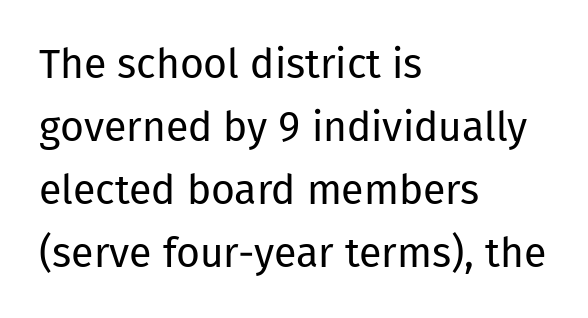
The line-height multiplier appears to be the usual default. Glance below the letters and you will spot only blank space. Alignment: flush left. No chunkiness to these letters — they're not bold. Nobody touched the tracking dial on this one. Serifs: no, the terminals of the letterforms are clean.
